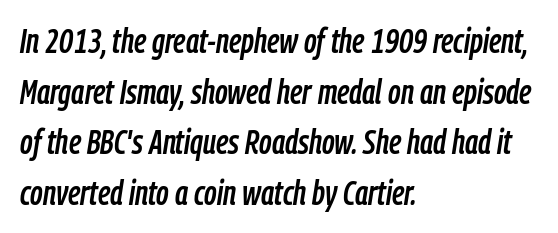
Style check: oblique. Only glyphs here, with clear space below each row. Evenly set lines give the paragraph a standard silhouette. Characters follow at the spacing the type designer built in.
